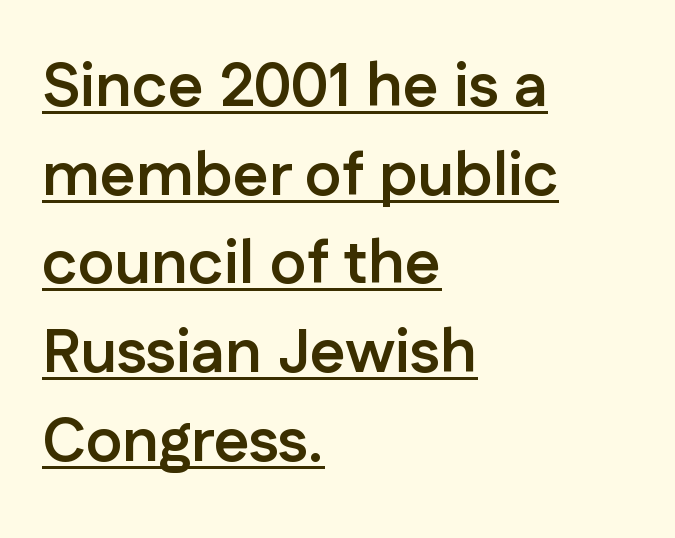
Observe the ordinary spacing: letters are neighbours, not strangers. The typography opts for an upright posture over an oblique one. Stroke thickness is high; the sample reads as a true bold. Looks like someone drew a line under every word here. Serifs: no, the terminals of the letterforms are clean. Alignment: flush left.
